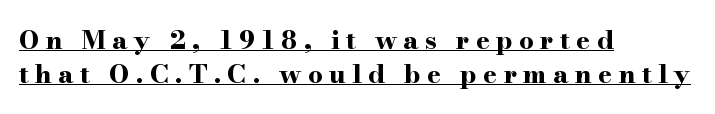
{"italic": "no", "bold": "yes", "underline": "yes", "align": "left", "line_spacing": "normal", "line_spacing_ratio": 1.31, "letter_spacing": "wide", "letter_spacing_em": 0.24, "glyph_px": 26}
